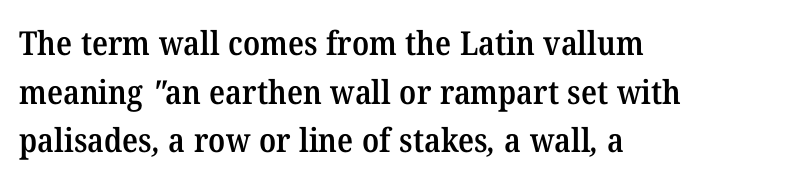
The image shows 33 px semibold serif type; set left-aligned, normal line spacing (1.47x), normal letter spacing, not underlined; medium stroke contrast and a medium x-height.
